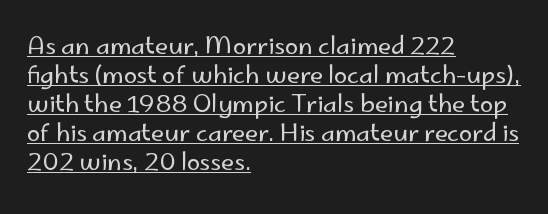
The image shows 24 px text type, upright; set left-aligned, line spacing 1.21x, normal letter spacing, underlined.
